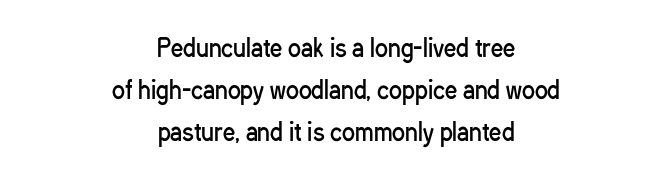
In terms of letterspacing, this is plain default setting. Every character sits straight up, as roman type does. Unbolded letterforms with no extra heft. The words here are not underlined. Teacher's note: observe the equal gaps on both sides — that is centered alignment.
